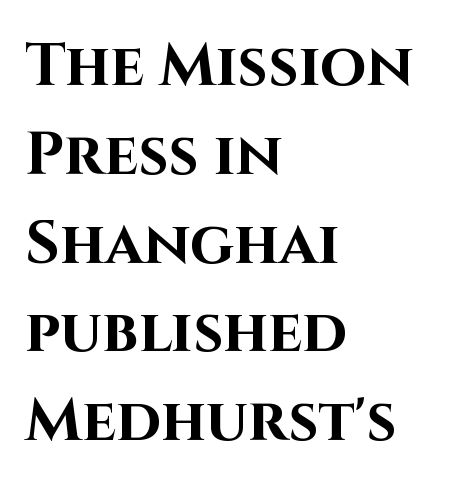
Q: Is the text bold? A: Yes.
Q: Is the text italic (slanted)? A: No, it is upright.
Q: Is the typeface a serif or a sans-serif typeface? A: Sans-serif.
Q: Is the text underlined? A: No.
Q: How is the paragraph aligned? A: Left-aligned.
Q: Is the spacing between letters normal or unusually wide? A: Normal.
Q: Is the spacing between lines tight, normal or loose? A: Normal.
Q: Width (condensed, normal, or wide)? A: Normal.
Q: Stroke contrast? A: High.
Q: x-height? A: Large.
Q: Monospaced? A: No.
